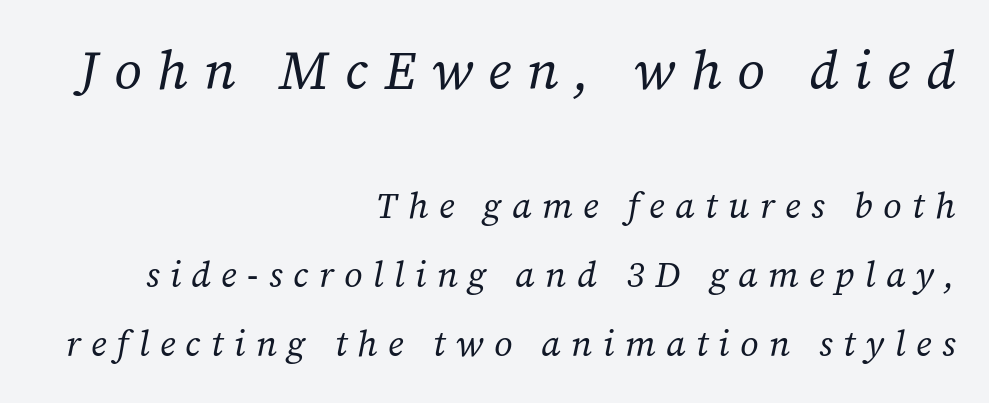
Q: Is the text bold? A: No.
Q: Is the text italic (slanted)? A: Yes, it leans right by about 12 degrees.
Q: Is the typeface a serif or a sans-serif typeface? A: Serif.
Q: Is the text underlined? A: No.
Q: How is the paragraph aligned? A: Right-aligned.
Q: Is the spacing between letters normal or unusually wide? A: Unusually wide.
Q: Is the spacing between lines tight, normal or loose? A: Loose.
Q: Which block of text is set in a larger size, the first (top) or the second (bottom)? A: The first (top) one.
Q: Width (condensed, normal, or wide)? A: Normal.
Q: Stroke contrast? A: Low.
Q: x-height? A: Medium.
Q: Monospaced? A: No.
